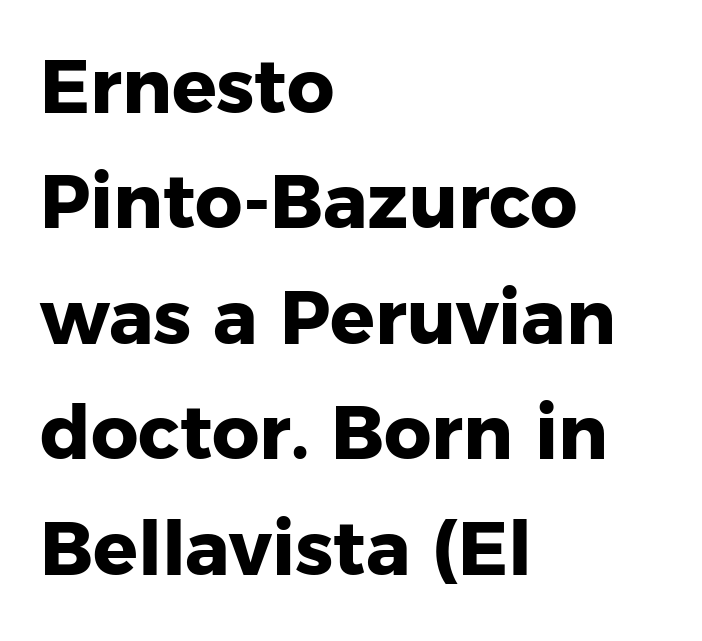
Line spacing here is normal. The space directly below the letters is spotless. Is the letter spacing exaggerated? No — it looks like the ordinary default. The sample has been set heavy, in full bold.
